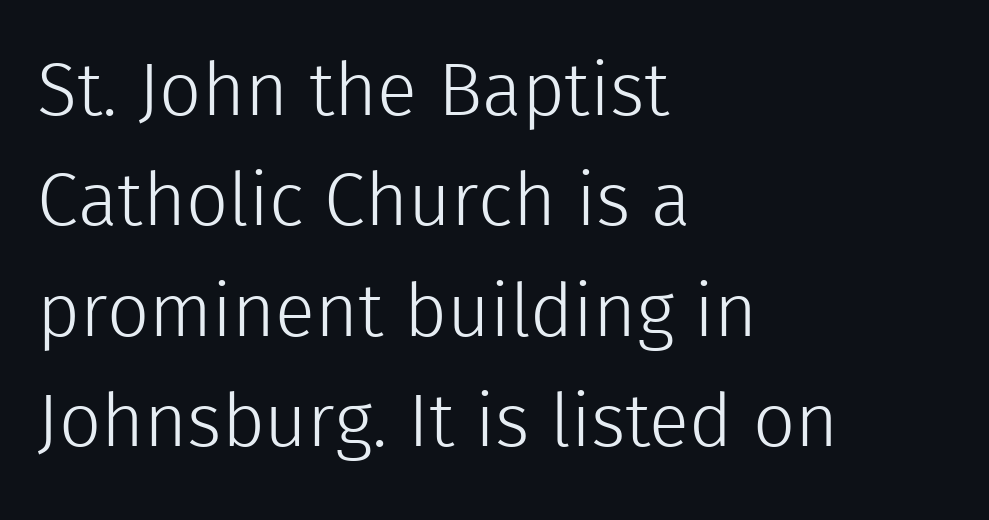
The block of text has a typical density, with ordinary space between rows. The paragraph has a hard left edge and a soft right edge. The characters are drawn with everyday or finer stroke widths. Character widths vary here, with narrow letters taking less room than wide ones.
